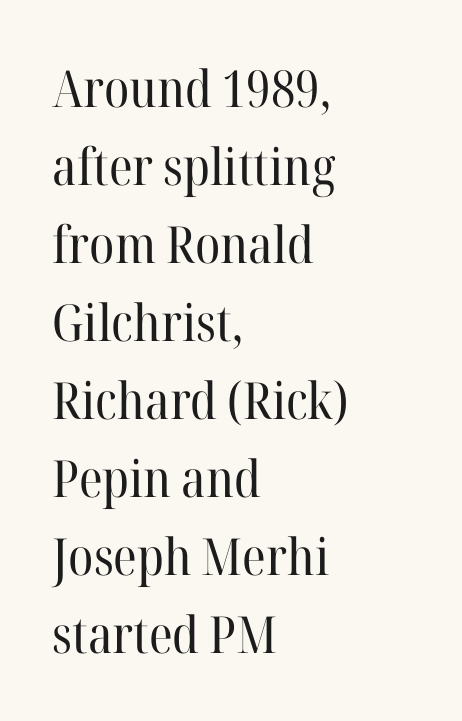
The lines in this sample share a left origin and differ only in where they stop. Posture: upright roman. The face used here is proportionally spaced, like ordinary book or web type. A typesetter would call this zero additional tracking. The block of text has a typical density, with ordinary space between rows.
